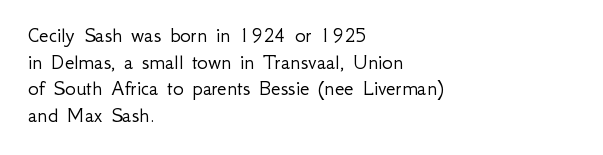
{"italic": "no", "bold": "no", "underline": "no", "align": "left", "line_spacing_ratio": 1.21, "letter_spacing": "normal", "letter_spacing_em": 0.0, "glyph_px": 22}
